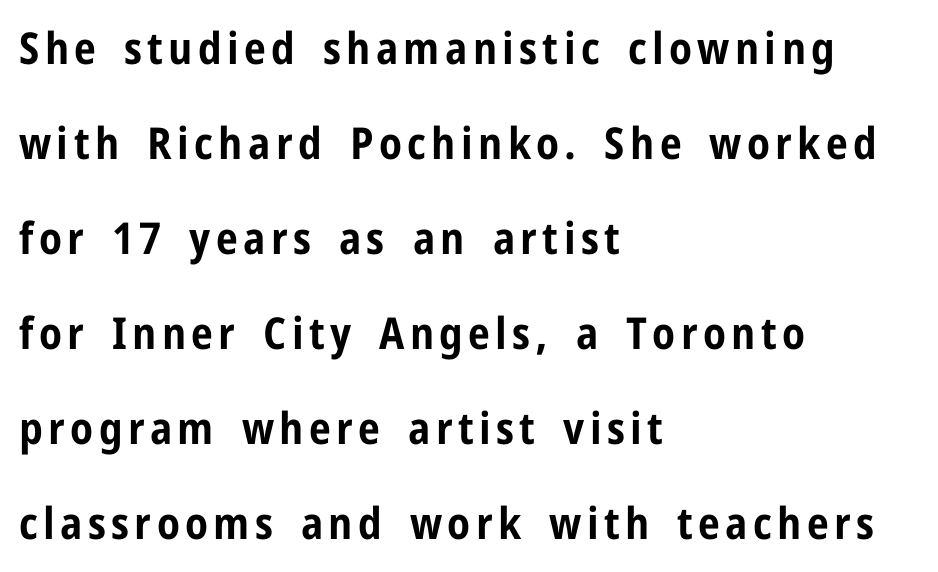
{"serif": "no", "italic": "no", "bold": "yes", "weight": "bold", "width": "condensed", "stroke_contrast": "low", "x_height": "medium", "monospaced": "no", "underline": "no", "align": "left", "line_spacing": "loose", "line_spacing_ratio": 2.16, "glyph_px": 44}
